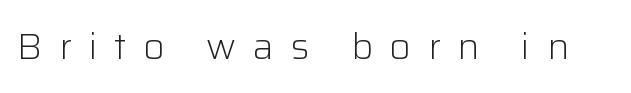
{"serif": "no", "italic": "no", "bold": "no", "weight": "light", "width": "normal", "stroke_contrast": "low", "x_height": "medium", "monospaced": "no", "underline": "no", "letter_spacing": "wide", "letter_spacing_em": 0.45, "glyph_px": 37}
